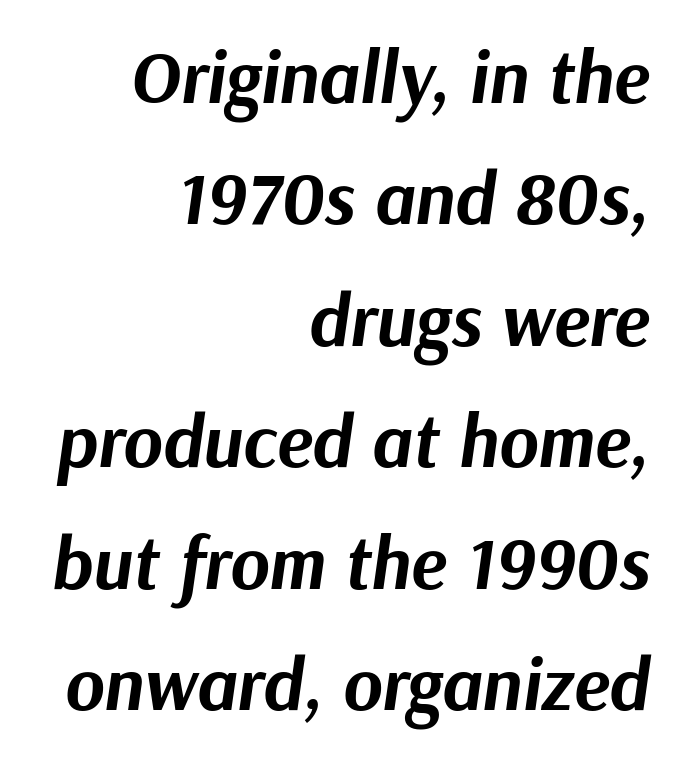
Line ends are locked; line starts wander. Style check: oblique. The line texture is even and compact thanks to regular tracking. Note the varied advance widths — an 'i' is clearly narrower than an 'm'. Whoever set this chose a conventional vertical rhythm. Does the weight exceed regular? Yes, all the way to bold.
